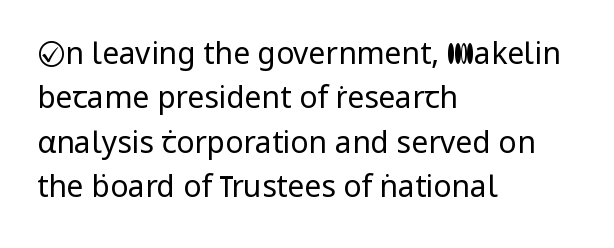
The image shows 30 px regular-weight sans-serif type, upright; set left-aligned, normal line spacing (1.48x), normal letter spacing, not underlined; low stroke contrast and a medium x-height.
